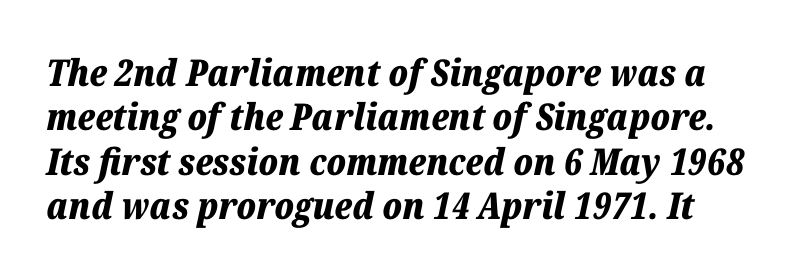
The image shows 37 px bold type, italic (leaning right); set line spacing 1.2x, normal letter spacing, not underlined; low stroke contrast and a medium x-height.
